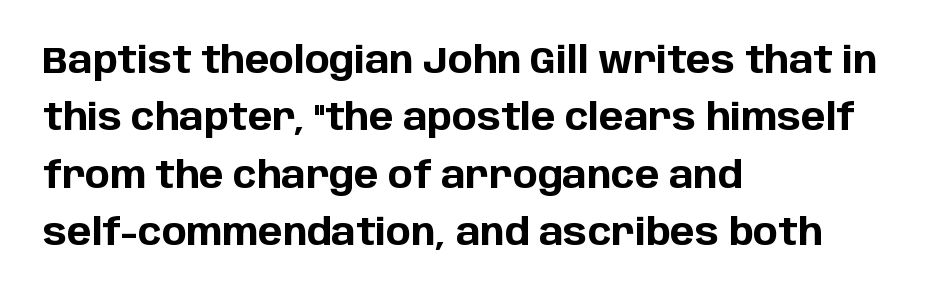
The rendering uses a moderate line-height, typical for paragraphs. The text was rendered using a sans face with plain stroke endings. Do the letters lean? They stand straight. These lines are set flush left with a ragged right edge. What weight is shown? A full bold with thick strokes.
